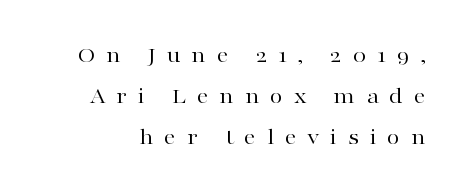
Substantial extra tracking has been applied to these lines. Honestly, there is no underline to notice here at all. Unbolded letterforms with no extra heft. Upright lettering throughout.
